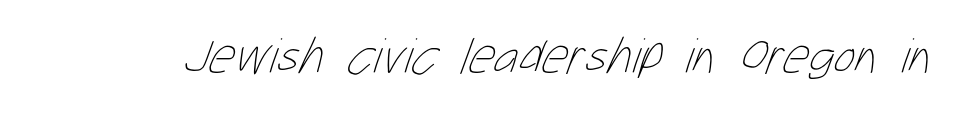
The image shows 51 px thin, condensed type; set normal letter spacing, not underlined; low stroke contrast and a medium x-height.
